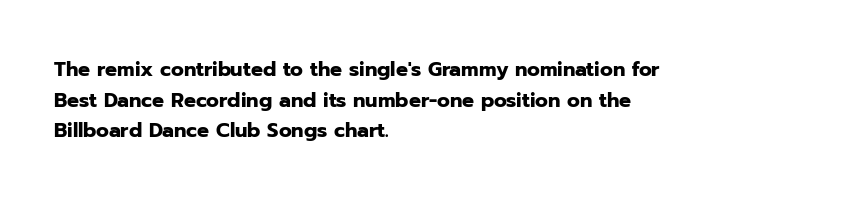
Q: Is the text bold? A: Yes.
Q: Is the text italic (slanted)? A: No, it is upright.
Q: Is the text underlined? A: No.
Q: How is the paragraph aligned? A: Left-aligned.
Q: Is the spacing between letters normal or unusually wide? A: Normal.
Q: Is the spacing between lines tight, normal or loose? A: Normal.
